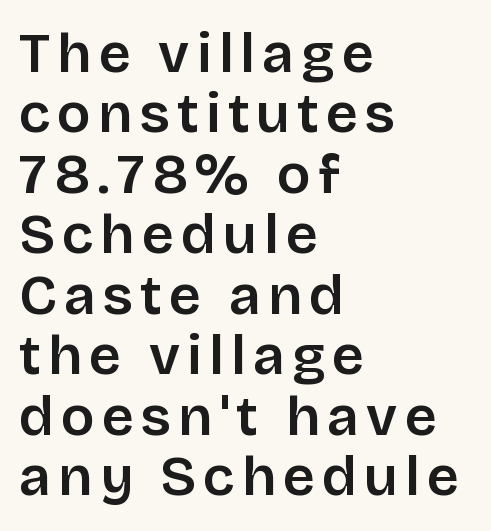
The image shows 56 px sans-serif type, upright; set left-aligned, tight line spacing (1.08x), not underlined; low stroke contrast and a large x-height.
